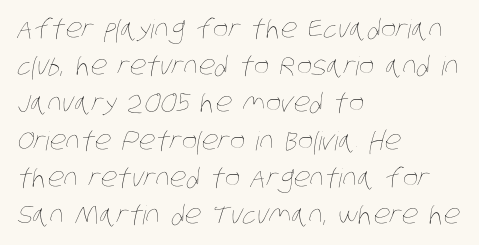
The block of text has a typical density, with ordinary space between rows. A student would call this left alignment; a typographer would say flush left, rag right. Compared with typical body copy, the letter spacing here is the same. The glyphs are unaccompanied by any horizontal stroke below them. Nothing heavy about these letters — not bold at all.
